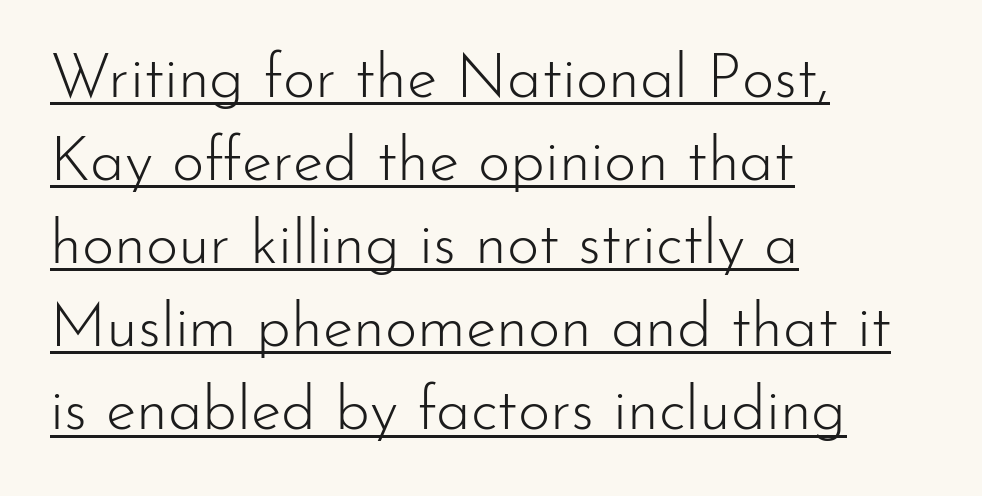
The text was rendered using a sans face with plain stroke endings. Compared with a typical body face, this is equally light or lighter still. Between one letter and the next there's only the usual sliver of space. Rows of type keep a routine distance in the vertical direction. Does the lettering tilt? It doesn't — this is upright.
